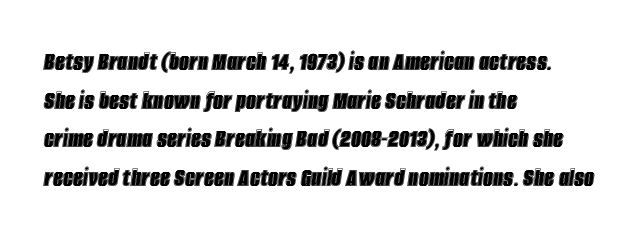
The image shows 28 px condensed type, italic (leaning right); set left-aligned, normal line spacing (1.38x), normal letter spacing, not underlined; a large x-height.
